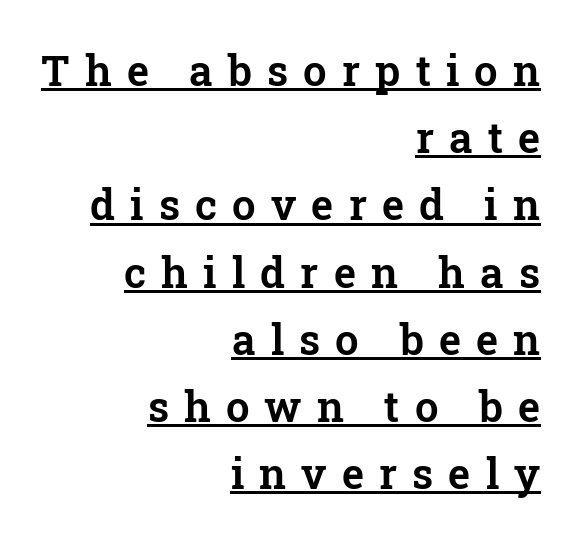
The tracking jumps out immediately: characters are airy and widely separated. The rendering shows small feet on the letterforms — a serif design. Line ends are locked; line starts wander. Baseline-to-baseline distance is the conventional proportion of letter height. The face used here appears with an underline applied.
